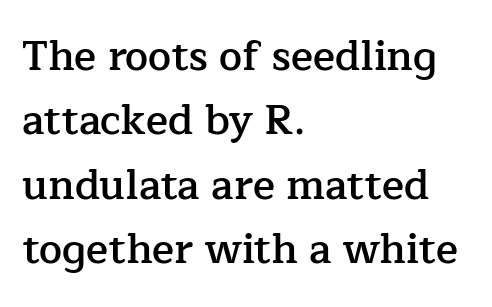
Q: Is the text bold? A: Semi-bold.
Q: Is the text italic (slanted)? A: No, it is upright.
Q: Is the typeface a serif or a sans-serif typeface? A: Serif.
Q: Is the text underlined? A: No.
Q: How is the paragraph aligned? A: Left-aligned.
Q: Is the spacing between letters normal or unusually wide? A: Normal.
Q: Is the spacing between lines tight, normal or loose? A: Normal.
Q: Width (condensed, normal, or wide)? A: Normal.
Q: Stroke contrast? A: Low.
Q: x-height? A: Medium.
Q: Monospaced? A: No.
